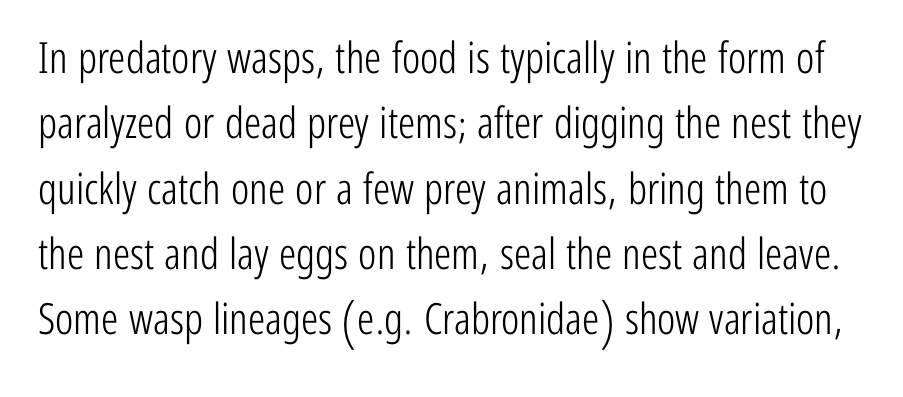
{"serif": "no", "italic": "no", "bold": "no", "weight": "light", "width": "condensed", "stroke_contrast": "low", "x_height": "medium", "monospaced": "no", "underline": "no", "line_spacing": "normal", "line_spacing_ratio": 1.52, "letter_spacing": "normal", "letter_spacing_em": 0.0, "glyph_px": 43}
